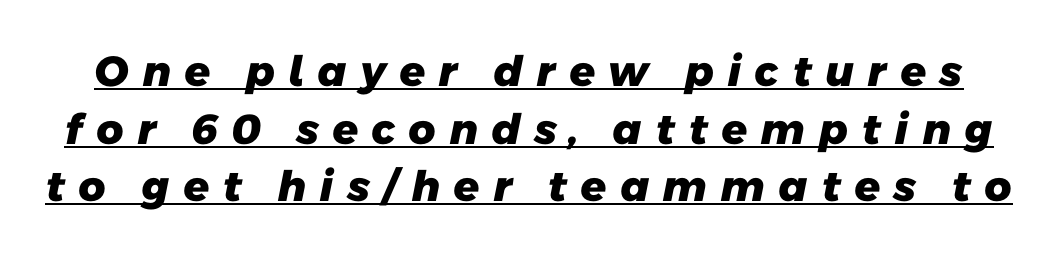
Underline: present. The designer went with a sans here, leaving each stem footless. The letterforms stand isolated, each surrounded by extra space. A typesetter would call this leading conventional body-copy spacing.
